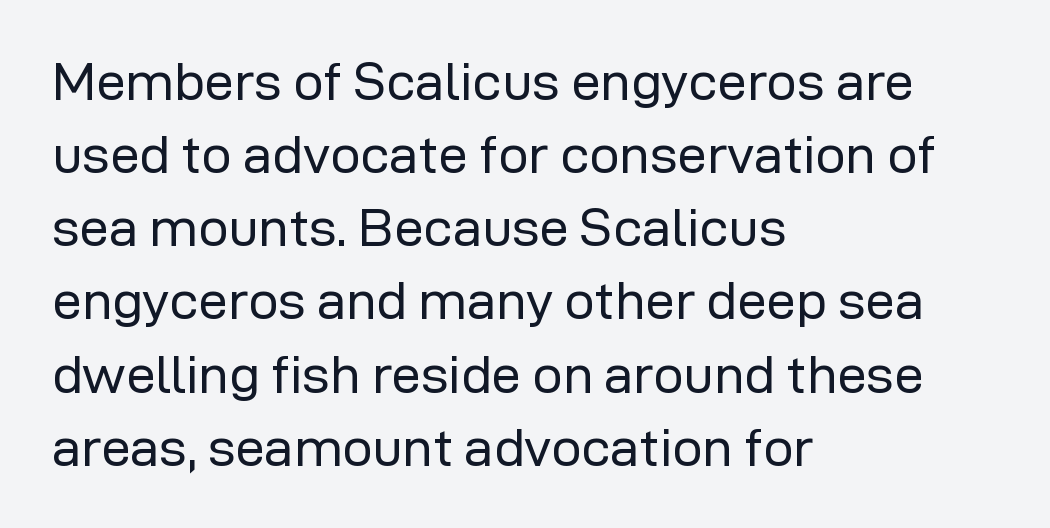
{"serif": "no", "italic": "no", "bold": "no", "weight": "regular", "width": "normal", "stroke_contrast": "low", "x_height": "medium", "monospaced": "no", "underline": "no", "align": "left", "line_spacing": "normal", "line_spacing_ratio": 1.38, "letter_spacing": "normal", "letter_spacing_em": 0.0, "glyph_px": 53}
